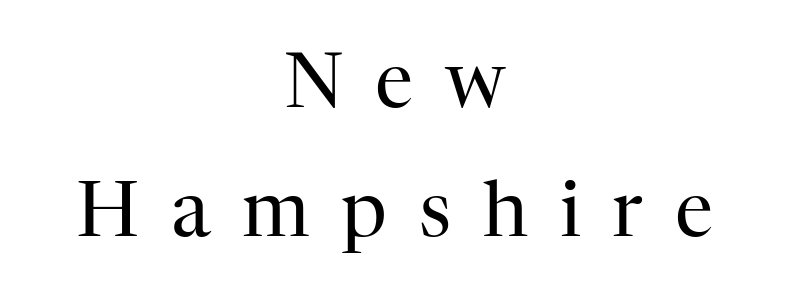
Q: Is the text bold? A: No.
Q: Is the text italic (slanted)? A: No, it is upright.
Q: Is the typeface a serif or a sans-serif typeface? A: Serif.
Q: Is the text underlined? A: No.
Q: How is the paragraph aligned? A: Centered.
Q: Is the spacing between letters normal or unusually wide? A: Unusually wide.
Q: Is the spacing between lines tight, normal or loose? A: Normal.
Q: Width (condensed, normal, or wide)? A: Normal.
Q: Stroke contrast? A: High.
Q: x-height? A: Medium.
Q: Monospaced? A: No.
